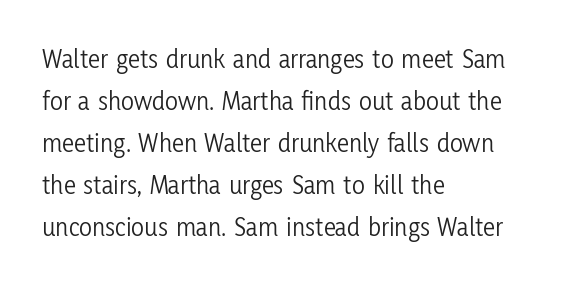
The image shows 27 px text type, upright; set left-aligned, normal line spacing (1.56x), normal letter spacing, not underlined.
